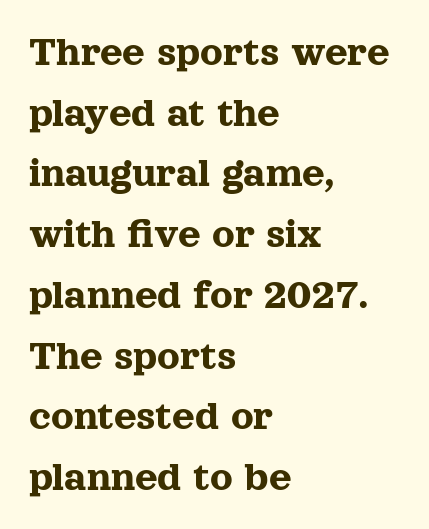
The type sits square on the baseline with zero lean. Normally led — the rows are evenly, conventionally spaced. The compositor pushed each line to the left boundary. The font family rendered here belongs to the serif group.
